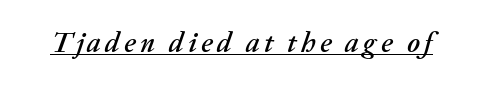
{"italic": "yes", "lean": "right", "slant_degrees": 20, "width": "normal", "stroke_contrast": "medium", "x_height": "medium", "monospaced": "no", "underline": "yes", "glyph_px": 28}
